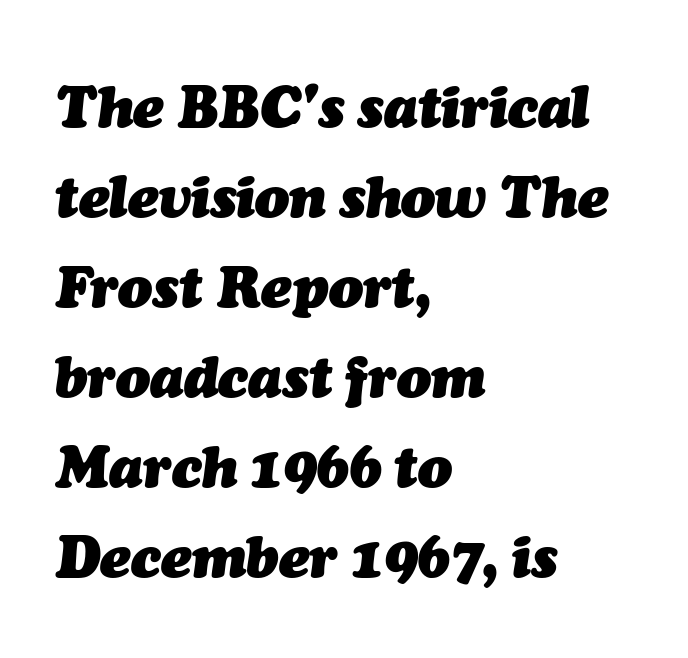
The image shows 57 px heavy type, italic (leaning right); set left-aligned, normal line spacing (1.58x), normal letter spacing, not underlined; medium stroke contrast and a medium x-height.
